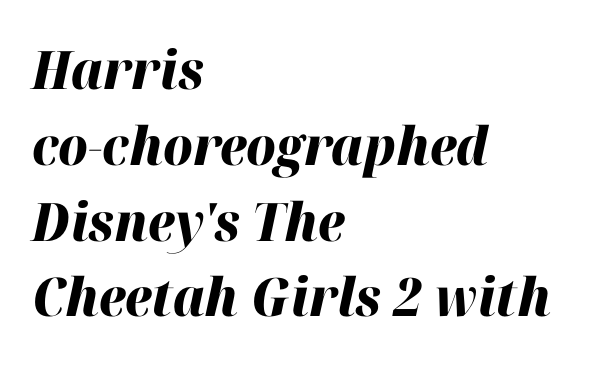
Character widths vary here, with narrow letters taking less room than wide ones. One-word summary of the alignment: left. The baseline area is clear. A typesetter would call this zero additional tracking. Designer's note — italics engaged.
